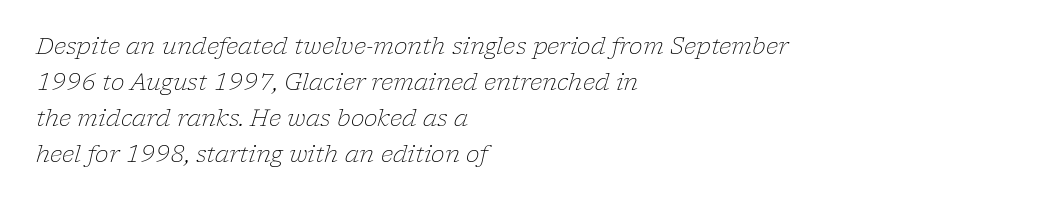
Q: Is the text bold? A: No.
Q: Is the text italic (slanted)? A: Yes, it leans right by about 17 degrees.
Q: Is the text underlined? A: No.
Q: How is the paragraph aligned? A: Left-aligned.
Q: Is the spacing between letters normal or unusually wide? A: Normal.
Q: Is the spacing between lines tight, normal or loose? A: Normal.
